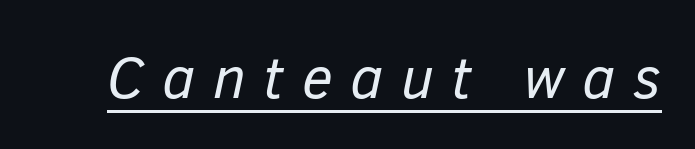
Spacing between characters has been opened up far beyond the box default. The face used here is proportionally spaced, like ordinary book or web type. If you drew a line through each stem, it would be angled. The weight tops out at a normal text grade. The string is rendered with underlining switched on.
